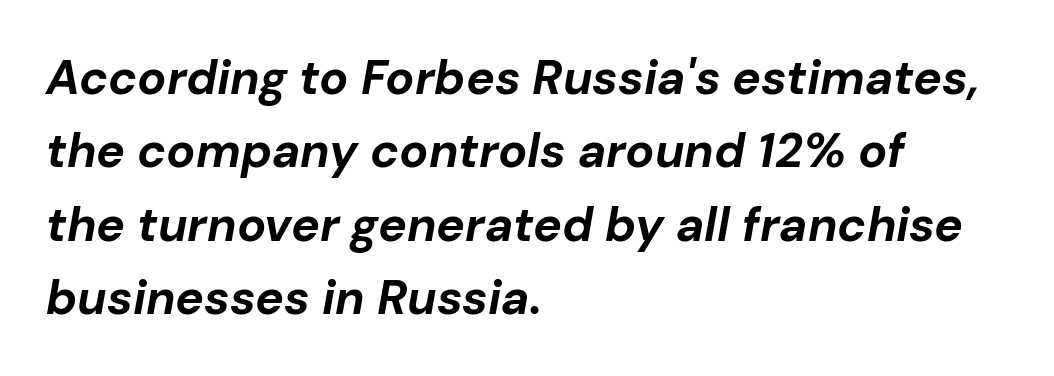
The image shows 48 px bold type, italic (leaning right); set left-aligned, normal line spacing (1.53x), normal letter spacing, not underlined; low stroke contrast and a medium x-height.
